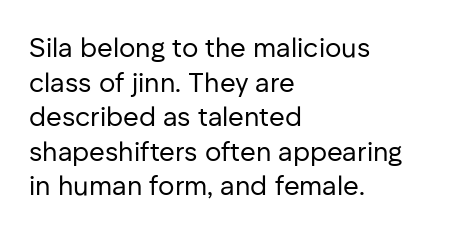
{"italic": "no", "bold": "no", "underline": "no", "align": "left", "line_spacing": "normal", "line_spacing_ratio": 1.28, "letter_spacing": "normal", "letter_spacing_em": 0.0, "glyph_px": 27}
